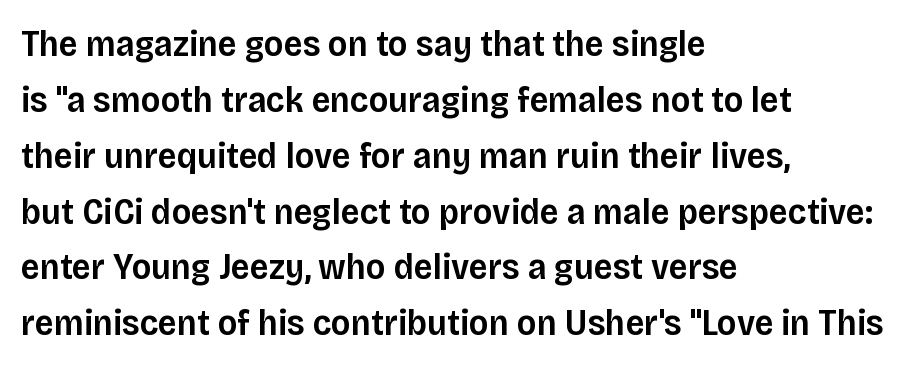
{"serif": "no", "italic": "no", "bold": "semi", "weight": "semibold", "width": "normal", "stroke_contrast": "low", "x_height": "large", "monospaced": "no", "underline": "no", "align": "left", "line_spacing": "normal", "line_spacing_ratio": 1.51, "letter_spacing": "normal", "letter_spacing_em": 0.0, "glyph_px": 37}
